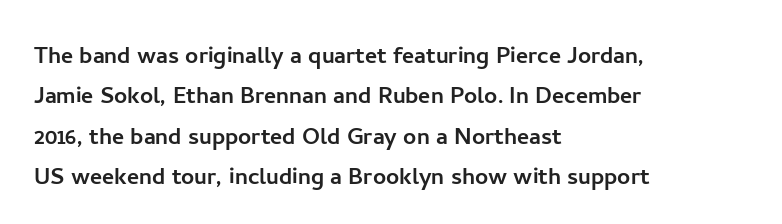
The image shows 29 px sans-serif type, upright; set left-aligned, normal line spacing (1.39x), normal letter spacing, not underlined; low stroke contrast and a medium x-height.
